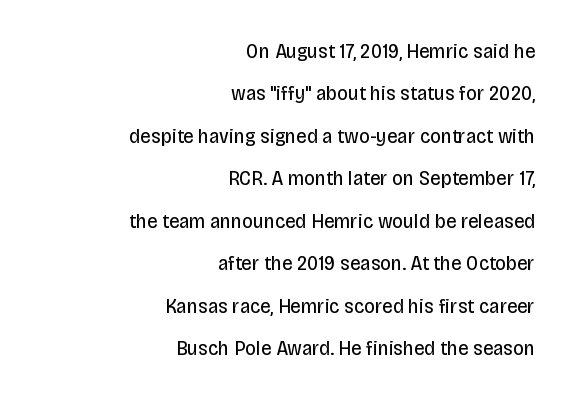
A typesetter would mark this as roman, not italic. Has an underline been added? It has not. Ink coverage per letter is moderate at most. The text block is weighted toward the right margin, trailing off unevenly leftward.
